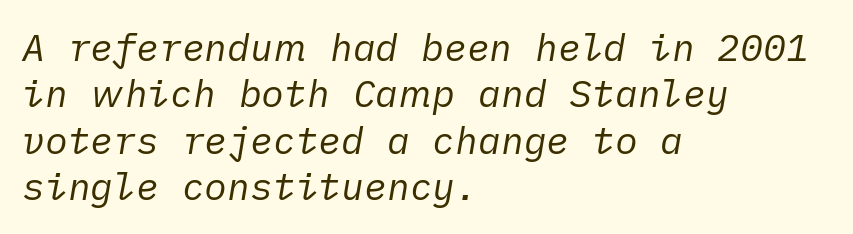
The image shows 38 px regular-weight type, italic (leaning right); set left-aligned, line spacing 1.22x, normal letter spacing, not underlined; low stroke contrast and a medium x-height.
